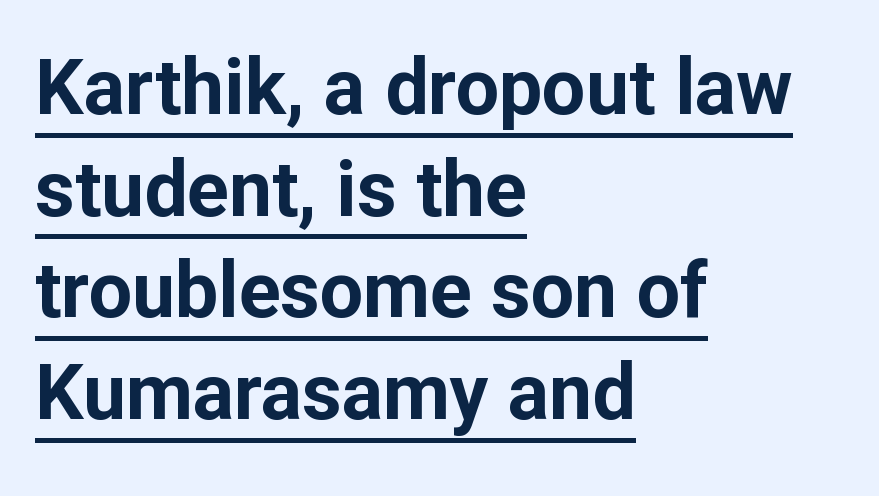
Compared with typical body copy, the letter spacing here is the same. Style check: upright. Each letter keeps its own natural width here, so spacing adapts to shape. Notice how thick the strokes are: this is what a full bold looks like. Does a line run under the words? Yes, clearly.
